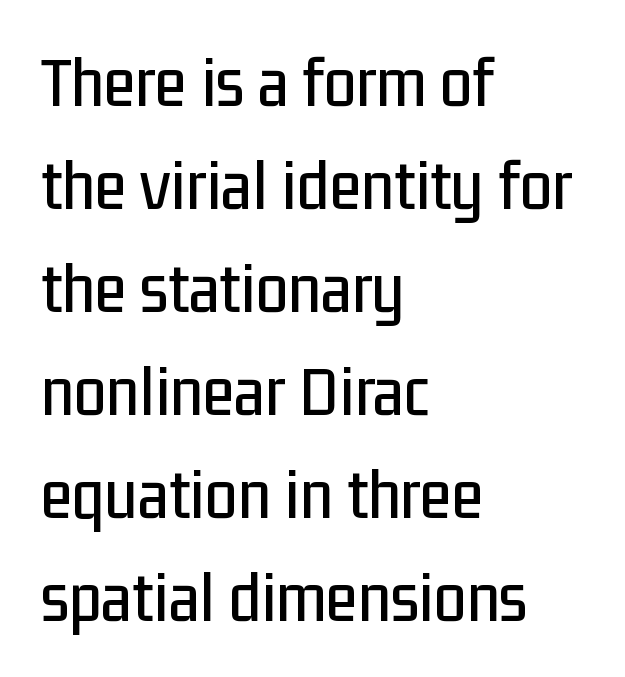
It's the straight-up-and-down kind of type. Between one letter and the next there's only the usual sliver of space. Character widths vary here, with narrow letters taking less room than wide ones. The lines in this sample share a left origin and differ only in where they stop. Quick note: interline space is typical.
